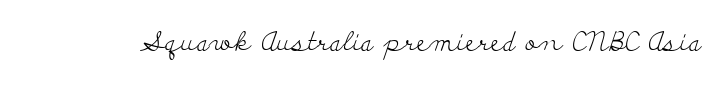
{"bold": "no", "underline": "no", "letter_spacing": "normal", "letter_spacing_em": 0.0, "glyph_px": 26}
